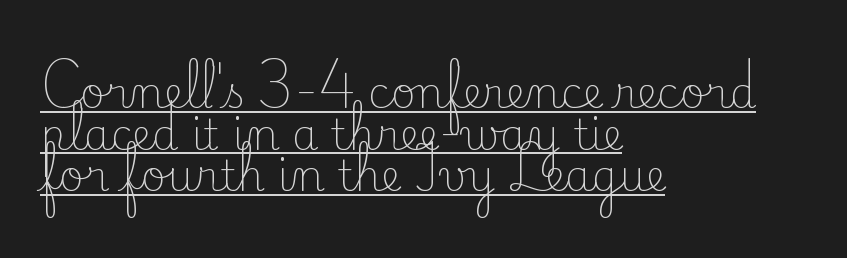
Q: Is the text bold? A: No.
Q: Is the text italic (slanted)? A: No, it is upright.
Q: Is the typeface a serif or a sans-serif typeface? A: Serif.
Q: Is the text underlined? A: Yes.
Q: How is the paragraph aligned? A: Left-aligned.
Q: Is the spacing between letters normal or unusually wide? A: Normal.
Q: Is the spacing between lines tight, normal or loose? A: Tight.
Q: Width (condensed, normal, or wide)? A: Normal.
Q: Stroke contrast? A: Low.
Q: x-height? A: Small.
Q: Monospaced? A: No.
